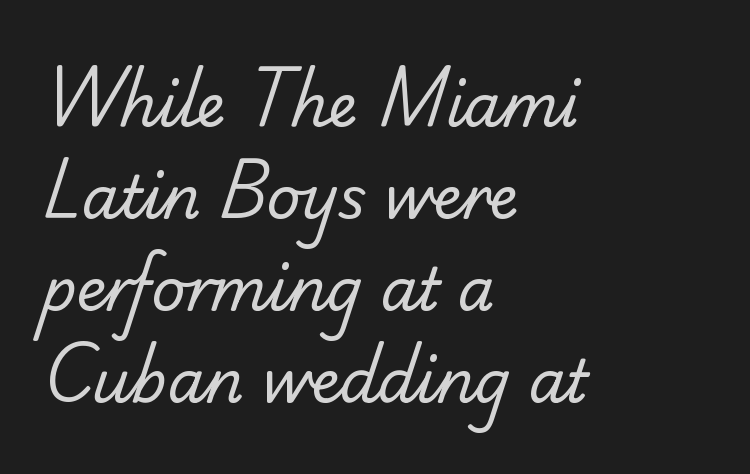
Q: Is the text bold? A: No.
Q: Is the typeface a serif or a sans-serif typeface? A: Sans-serif.
Q: Is the text underlined? A: No.
Q: How is the paragraph aligned? A: Left-aligned.
Q: Is the spacing between letters normal or unusually wide? A: Normal.
Q: Is the spacing between lines tight, normal or loose? A: Normal.
Q: Width (condensed, normal, or wide)? A: Normal.
Q: Stroke contrast? A: Low.
Q: x-height? A: Small.
Q: Monospaced? A: No.
